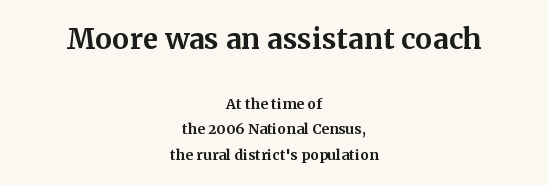
The image shows 28 px bold serif type, upright; set centered, line spacing 1.83x, normal letter spacing, not underlined; the first (top) block is 2.0x larger; medium stroke contrast and a medium x-height.
